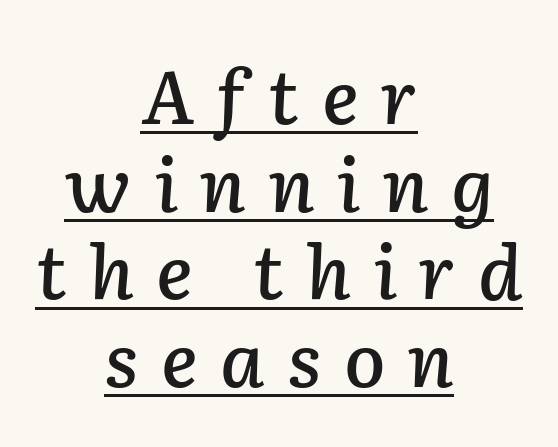
{"italic": "yes", "lean": "right", "slant_degrees": 2, "width": "normal", "stroke_contrast": "low", "x_height": "medium", "monospaced": "no", "underline": "yes", "align": "center", "line_spacing_ratio": 1.17, "letter_spacing": "wide", "letter_spacing_em": 0.3, "glyph_px": 75}
